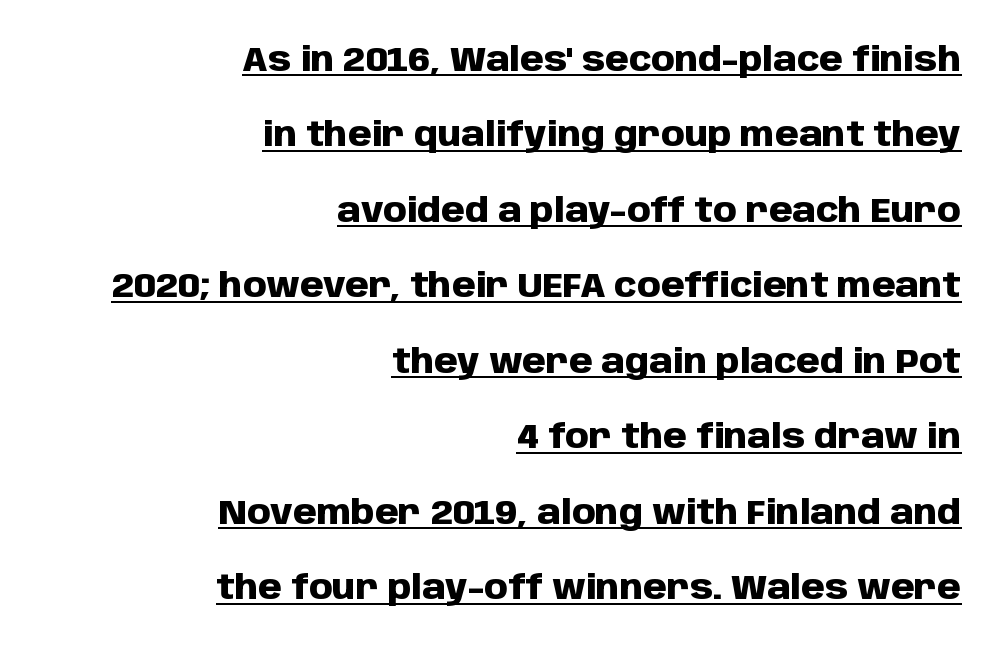
The image shows 34 px heavy sans-serif type, upright; set right-aligned, loose line spacing (2.22x), normal letter spacing, underlined; low stroke contrast and a large x-height.
